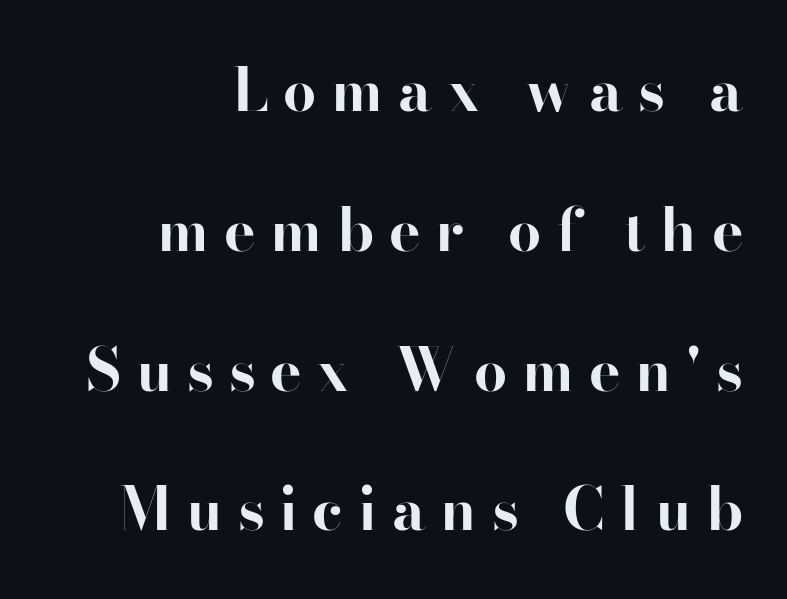
Short and long lines alike share a common ending point at right. Vertically, the passage feels expansive, rows floating well apart. This is heavy type, rendered in bold. The letters carry serifs — small finishing strokes at the ends of their stems. Characters follow at a spacing far wider than the type designer built in.
